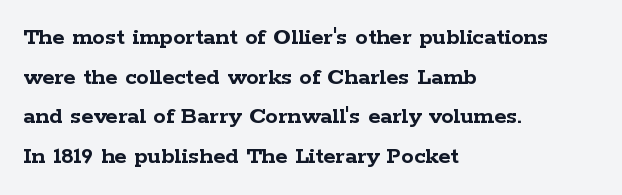
{"italic": "no", "bold": "yes", "underline": "no", "align": "left", "line_spacing": "normal", "line_spacing_ratio": 1.59, "letter_spacing": "normal", "letter_spacing_em": 0.0, "glyph_px": 25}
